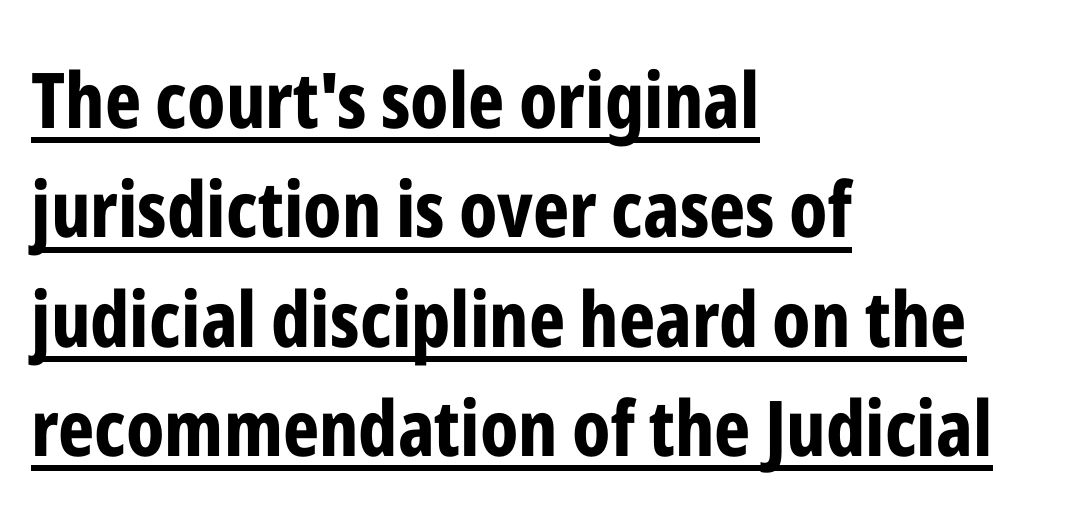
The image shows 77 px bold, condensed sans-serif type, upright; set left-aligned, normal line spacing (1.42x), normal letter spacing, underlined; low stroke contrast and a medium x-height.
